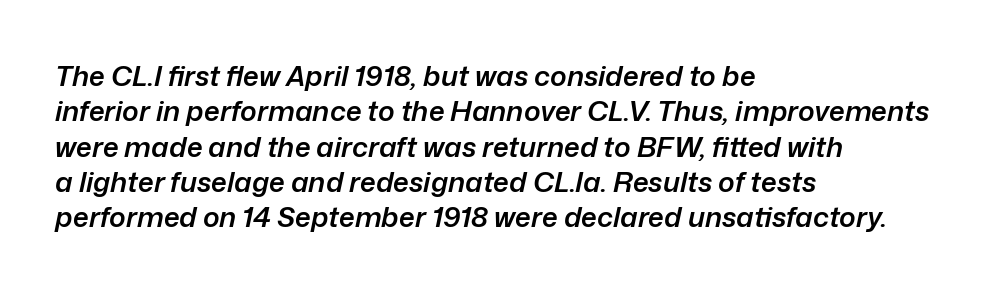
{"italic": "yes", "lean": "right", "slant_degrees": 12, "bold": "semi", "weight": "semibold", "width": "normal", "stroke_contrast": "low", "x_height": "medium", "monospaced": "no", "underline": "no", "align": "left", "line_spacing": "normal", "line_spacing_ratio": 1.26, "letter_spacing": "normal", "letter_spacing_em": 0.0, "glyph_px": 28}
